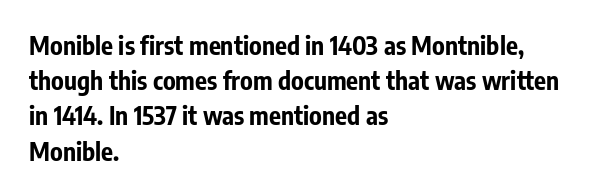
The image shows 25 px bold type, upright; set left-aligned, normal line spacing (1.41x), normal letter spacing, not underlined.
